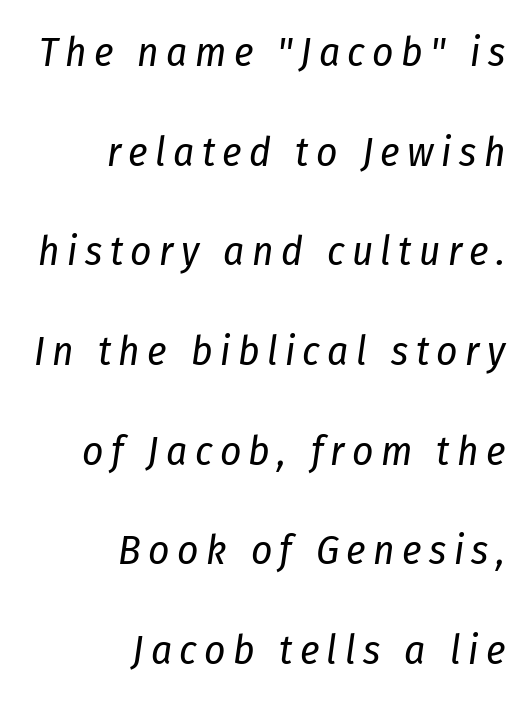
Heft: none added — not bold. This sample uses an oblique cut, with every glyph tilted off the vertical. Leading: increased. Proportional: the letters do not fall into vertical columns. Honestly, there is no underline to notice here at all.
